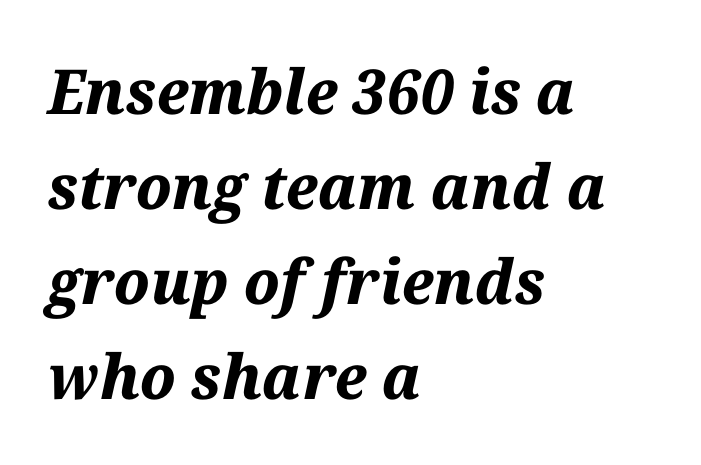
The designer left line spacing at the default. Every row of glyphs begins at an identical x-position on the left. These lines are rendered in a variable-pitch font. Look at the tracking — it's just the regular setting, nothing added.
